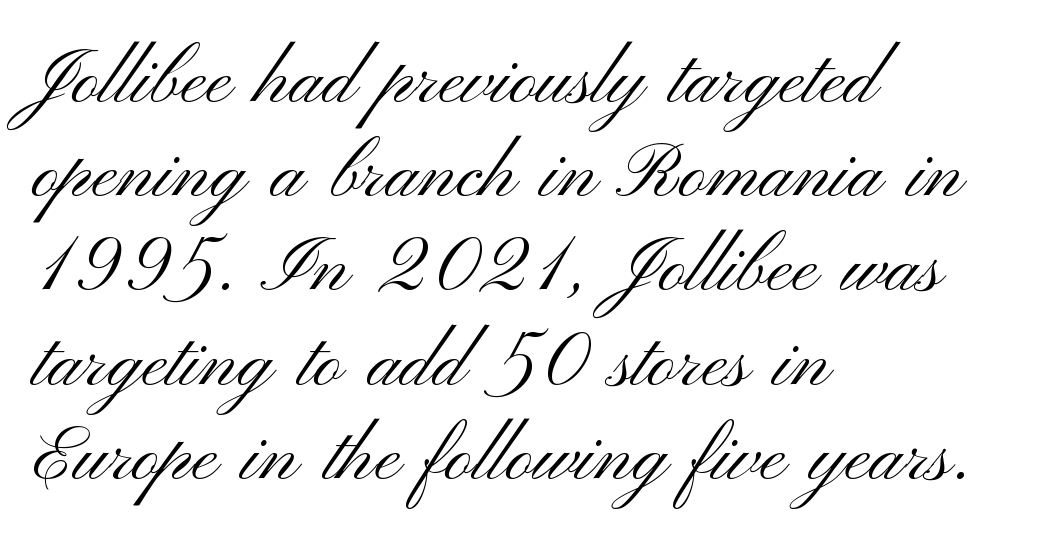
Q: Is the text bold? A: No.
Q: Is the text italic (slanted)? A: Yes.
Q: Is the typeface a serif or a sans-serif typeface? A: Sans-serif.
Q: Is the text underlined? A: No.
Q: How is the paragraph aligned? A: Left-aligned.
Q: Is the spacing between letters normal or unusually wide? A: Normal.
Q: Width (condensed, normal, or wide)? A: Wide.
Q: Stroke contrast? A: Medium.
Q: x-height? A: Small.
Q: Monospaced? A: No.
